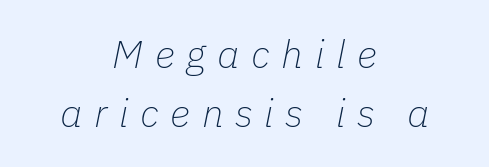
{"italic": "yes", "lean": "right", "slant_degrees": 11, "bold": "no", "weight": "thin", "width": "normal", "stroke_contrast": "low", "x_height": "medium", "monospaced": "no", "underline": "no", "align": "center", "line_spacing": "normal", "line_spacing_ratio": 1.52, "letter_spacing": "wide", "letter_spacing_em": 0.3, "glyph_px": 39}
